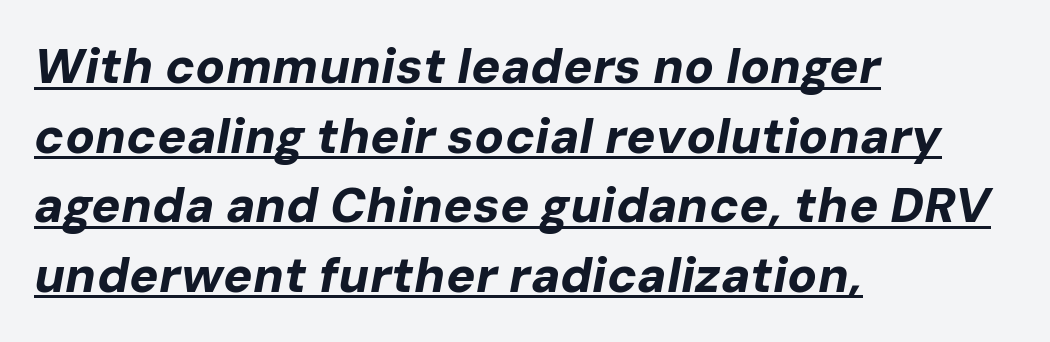
The image shows 49 px bold type, italic (leaning right); set left-aligned, normal line spacing (1.42x), normal letter spacing, underlined; low stroke contrast and a medium x-height.
